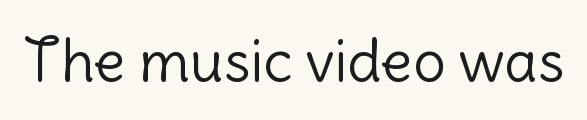
Serif or sans? Sans — the stroke terminals are bare. Has an underline been added? It has not. Do the characters align in a grid? No, the font is proportional. The type sits square on the baseline with zero lean. In terms of letterspacing, this is plain default setting.
